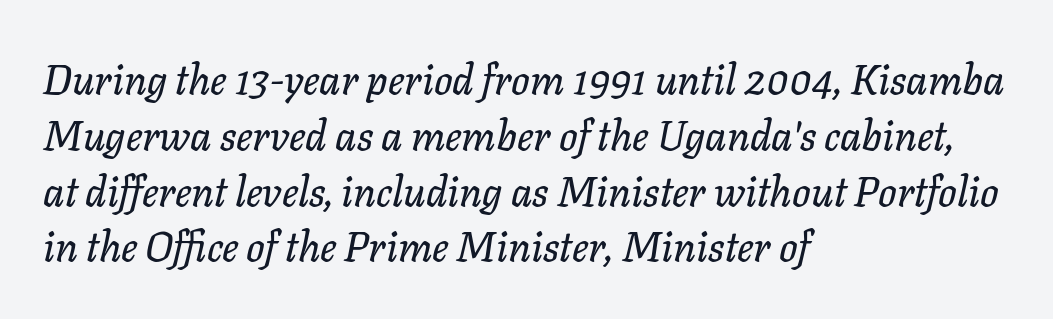
{"italic": "yes", "lean": "right", "slant_degrees": 11, "width": "normal", "stroke_contrast": "low", "x_height": "medium", "monospaced": "no", "underline": "no", "align": "left", "line_spacing": "normal", "line_spacing_ratio": 1.36, "letter_spacing": "normal", "letter_spacing_em": 0.0, "glyph_px": 41}
